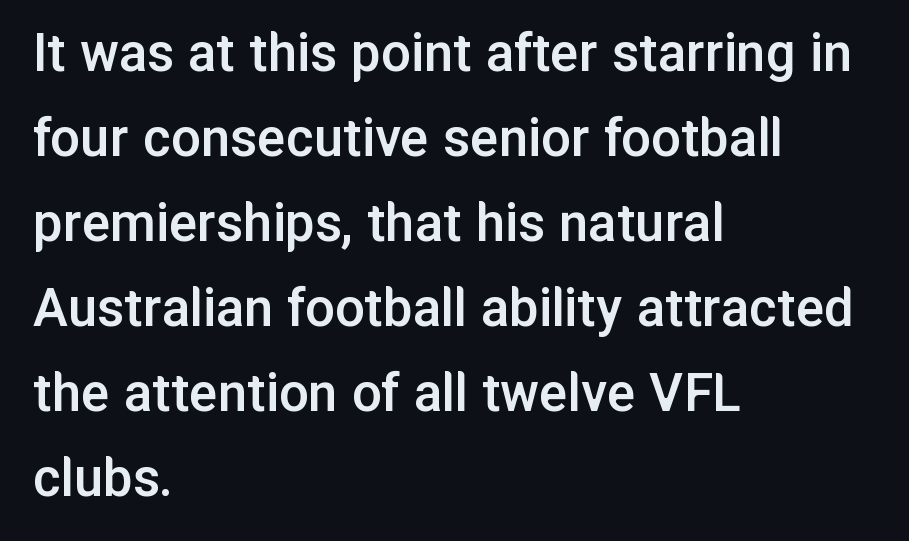
Q: Is the text bold? A: Semi-bold.
Q: Is the text italic (slanted)? A: No, it is upright.
Q: Is the typeface a serif or a sans-serif typeface? A: Sans-serif.
Q: Is the text underlined? A: No.
Q: How is the paragraph aligned? A: Left-aligned.
Q: Is the spacing between letters normal or unusually wide? A: Normal.
Q: Is the spacing between lines tight, normal or loose? A: Normal.
Q: Width (condensed, normal, or wide)? A: Normal.
Q: Stroke contrast? A: Low.
Q: x-height? A: Medium.
Q: Monospaced? A: No.
